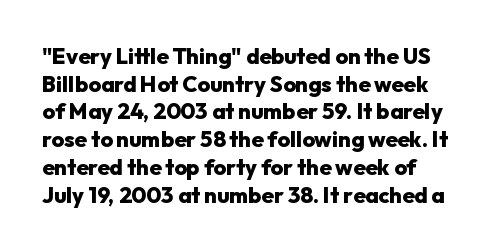
A typesetter would call this zero additional tracking. The rows are spaced the way most documents space them. Honestly, there is no underline to notice here at all. Is there any slant? The stems are plumb.
